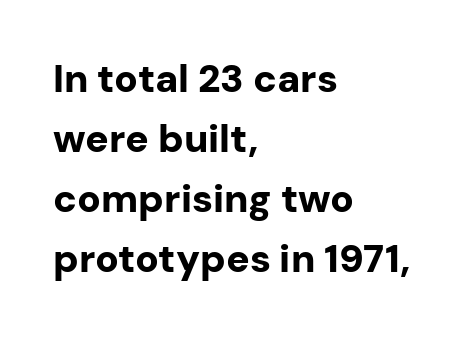
Look at the tracking — it's just the regular setting, nothing added. Classification — sans serif. The space between consecutive lines is moderate. Decoration check: the copy has no underline. Heft: maximum for text — a bold. The typesetter chose a ragged-right arrangement here.
